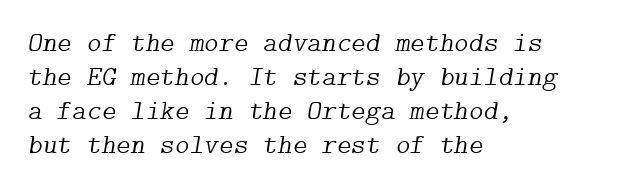
The image shows 28 px light serif type, italic (leaning right); set left-aligned, line spacing 1.21x, normal letter spacing, not underlined; low stroke contrast and a medium x-height.
